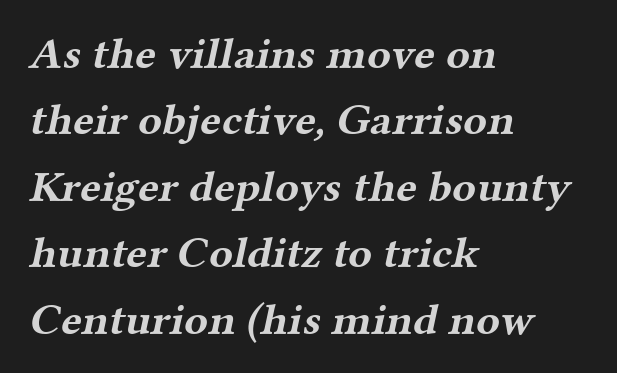
{"serif": "yes", "bold": "yes", "weight": "bold", "width": "wide", "stroke_contrast": "medium", "x_height": "medium", "monospaced": "no", "underline": "no", "align": "left", "line_spacing": "normal", "line_spacing_ratio": 1.51, "letter_spacing": "normal", "letter_spacing_em": 0.0, "glyph_px": 44}
